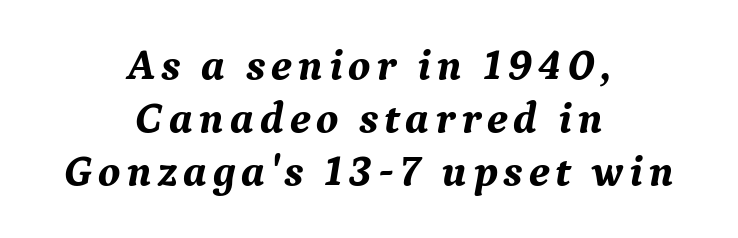
Q: Is the text bold? A: Yes.
Q: Is the text italic (slanted)? A: Yes, it leans right by about 9 degrees.
Q: Is the typeface a serif or a sans-serif typeface? A: Serif.
Q: Is the text underlined? A: No.
Q: How is the paragraph aligned? A: Centered.
Q: Width (condensed, normal, or wide)? A: Normal.
Q: Stroke contrast? A: Medium.
Q: x-height? A: Medium.
Q: Monospaced? A: No.
